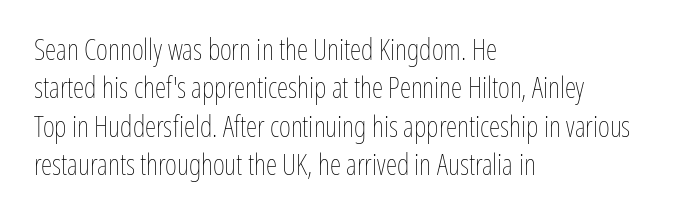
The designer left line spacing at the default. Note the varied advance widths — an 'i' is clearly narrower than an 'm'. Horizontal alignment here is leftward, the default for most running prose. The string is rendered with underlining switched off.
